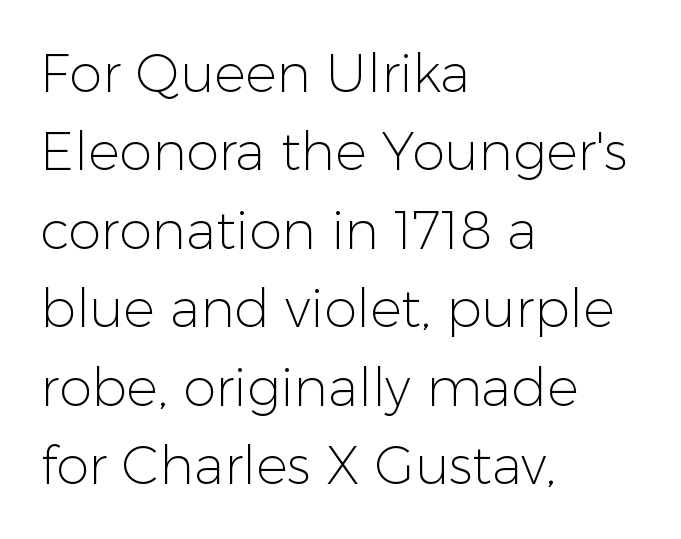
The rendering uses a moderate line-height, typical for paragraphs. Honestly, the letter spacing is just normal — you wouldn't notice it. The space beneath each line is pristine and unruled. The lines are quadded left.
